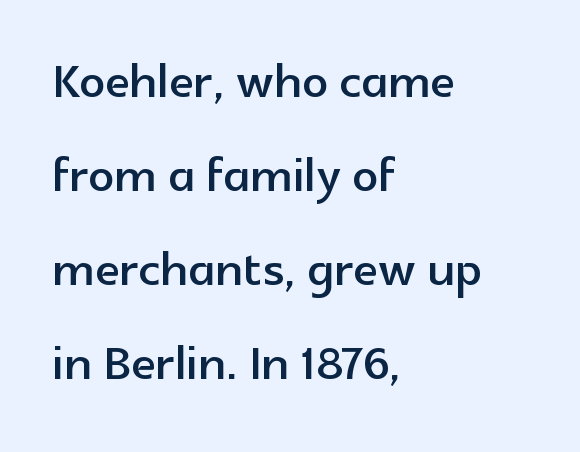
Evenly set lines give the paragraph a standard silhouette. The text block is weighted toward the left margin, trailing off unevenly rightward. The words here are not underlined. Do the letters lean? They stand straight. Stroke terminals: plain, sans-serif.
